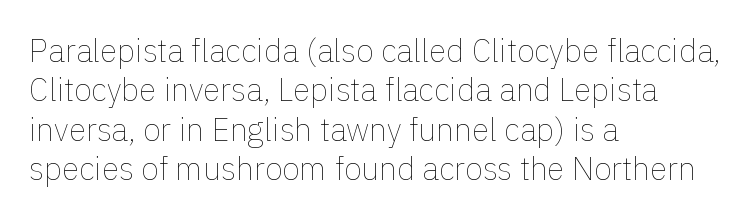
Between one letter and the next there's only the usual sliver of space. These lines are rendered in a variable-pitch font. The setting favours the left margin, as ordinary paragraphs usually do. Tall strokes in this sample are plumb rather than angled. Honestly, there is no underline to notice here at all. The typeface has the unassuming heft of standard copy or less.
